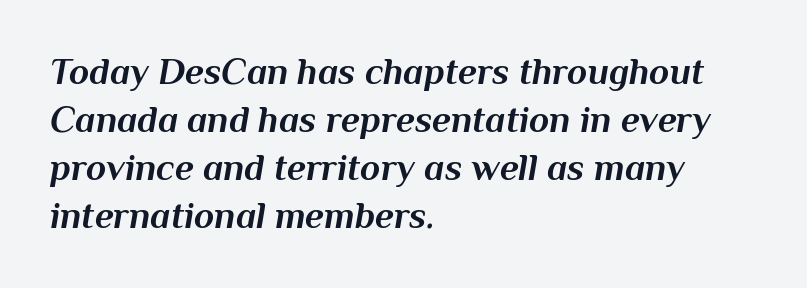
The rendering uses a moderate line-height, typical for paragraphs. The horizontal fit of the characters is conventional and even. In terms of posture, this sample is oblique. Looks like regular typesetting: each glyph gets only the width it needs.
